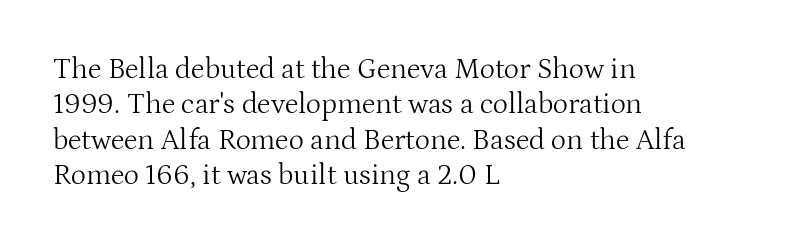
Q: Is the text bold? A: No.
Q: Is the text italic (slanted)? A: No, it is upright.
Q: Is the typeface a serif or a sans-serif typeface? A: Serif.
Q: Is the text underlined? A: No.
Q: How is the paragraph aligned? A: Left-aligned.
Q: Is the spacing between letters normal or unusually wide? A: Normal.
Q: Width (condensed, normal, or wide)? A: Normal.
Q: Stroke contrast? A: Medium.
Q: x-height? A: Medium.
Q: Monospaced? A: No.
